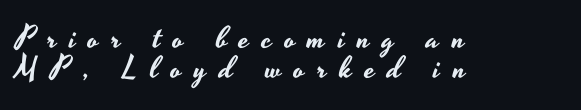
The image shows 31 px wide sans-serif type; set left-aligned, tight line spacing (0.98x), unusually wide letter spacing (+0.41 em), not underlined; low stroke contrast and a small x-height.
